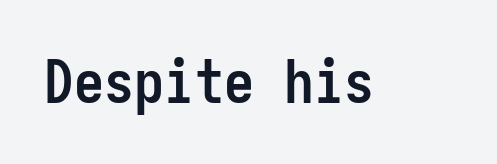
These lines keep a tight, regular rhythm from letter to letter. As a designer I'd log this as weight 700, bold. I'd call this a sans setting — the letters go barefoot. You can tell it's not italic because the verticals are truly vertical. The zone under the glyphs is completely vacant.
